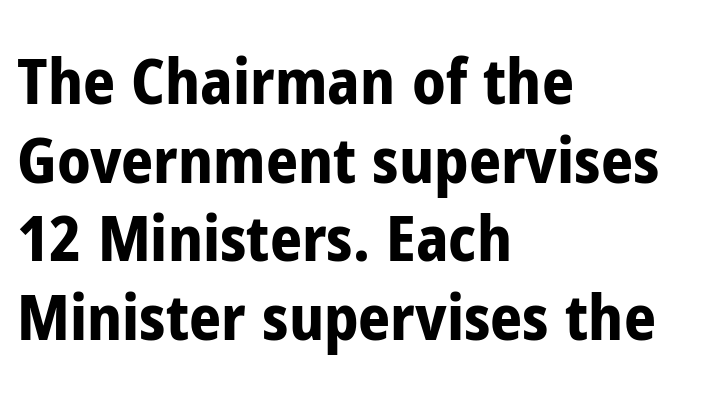
{"serif": "no", "italic": "no", "bold": "yes", "weight": "bold", "width": "condensed", "stroke_contrast": "low", "x_height": "medium", "monospaced": "no", "underline": "no", "align": "left", "line_spacing": "normal", "line_spacing_ratio": 1.25, "letter_spacing": "normal", "letter_spacing_em": 0.0, "glyph_px": 63}
